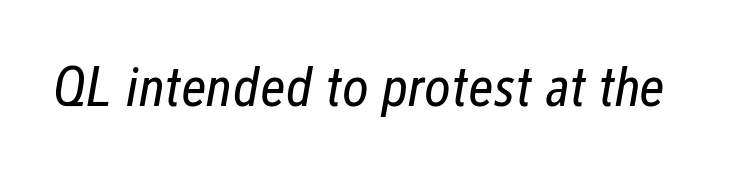
{"italic": "yes", "lean": "right", "slant_degrees": 12, "bold": "no", "weight": "regular", "width": "condensed", "stroke_contrast": "low", "x_height": "medium", "monospaced": "no", "underline": "no", "letter_spacing": "normal", "letter_spacing_em": 0.0, "glyph_px": 57}
